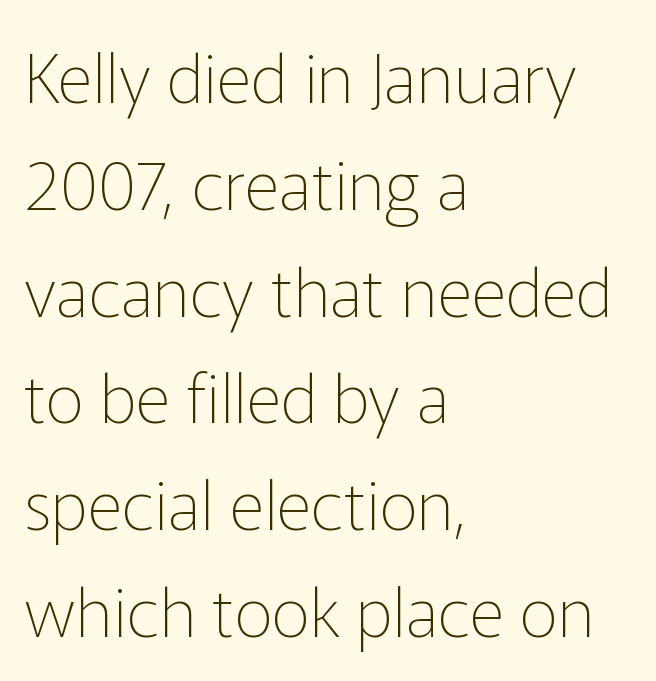
Every character sits straight up, as roman type does. The rag falls on the right side of this text block. Here the designer chose a conventional face with non-uniform glyph widths. Rows of type keep a routine distance in the vertical direction. The font sits on the lighter half of the weight spectrum, regular included. No word sits above an underline.
